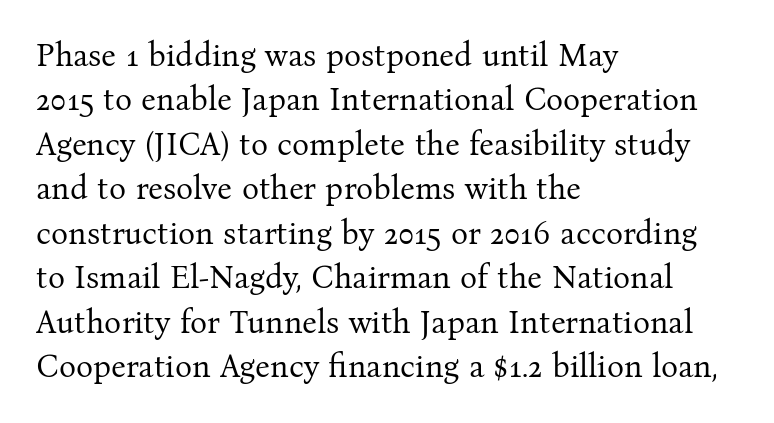
Q: Is the text bold? A: No.
Q: Is the text italic (slanted)? A: No, it is upright.
Q: Is the typeface a serif or a sans-serif typeface? A: Serif.
Q: Is the text underlined? A: No.
Q: How is the paragraph aligned? A: Left-aligned.
Q: Is the spacing between letters normal or unusually wide? A: Normal.
Q: Is the spacing between lines tight, normal or loose? A: Normal.
Q: Width (condensed, normal, or wide)? A: Normal.
Q: Stroke contrast? A: Medium.
Q: x-height? A: Medium.
Q: Monospaced? A: No.
